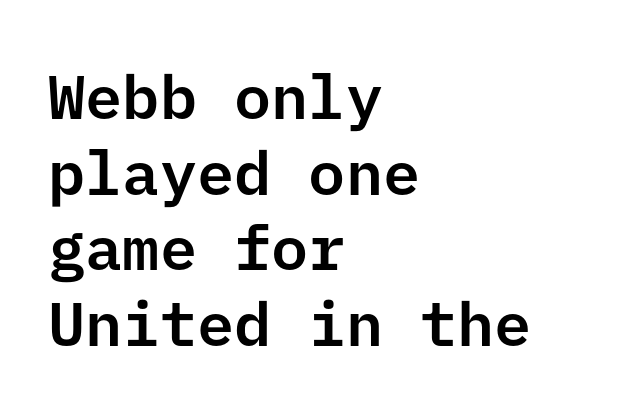
{"serif": "no", "italic": "no", "width": "normal", "stroke_contrast": "low", "x_height": "medium", "underline": "no", "align": "left", "line_spacing_ratio": 1.22, "letter_spacing": "normal", "letter_spacing_em": 0.0, "glyph_px": 62}
